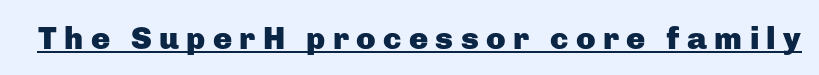
Letterform terminals end flat and unadorned throughout the passage. The rendering inserts visible extra space after every character. A typographer would call this underscored text. These lines were composed using upright roman letters. Strokes here are thick enough to call this a true bold.
